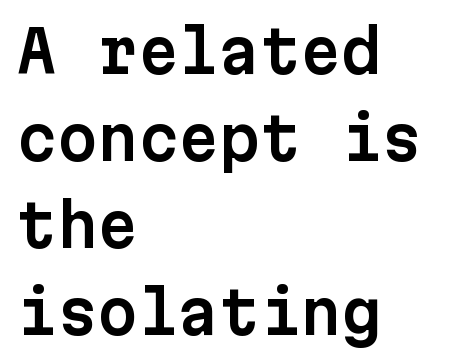
{"serif": "no", "italic": "no", "width": "normal", "stroke_contrast": "low", "x_height": "medium", "monospaced": "yes", "underline": "no", "align": "left", "line_spacing": "normal", "line_spacing_ratio": 1.5, "letter_spacing": "normal", "letter_spacing_em": 0.0, "glyph_px": 58}
